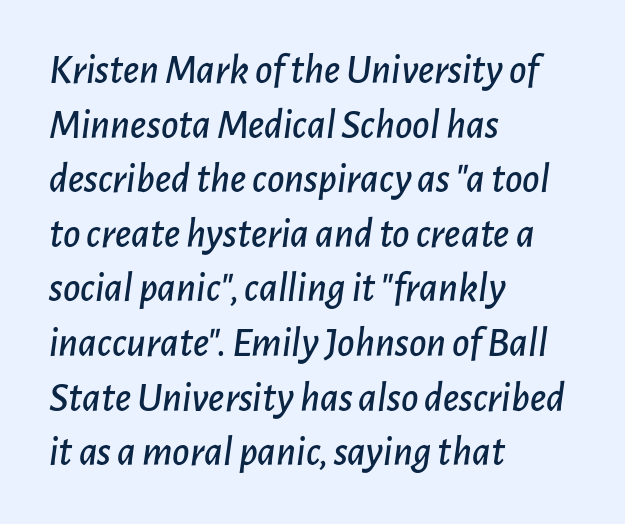
Successive baselines arrive at the customary interval. This sample uses plain, unmodified letter spacing. Descender tails drop into unmarked territory. The lines in this sample share a left origin and differ only in where they stop. A typesetter would call this proportional, since set widths differ per character. Notice how the stems are inclined rather than vertical — that's the hallmark of italics.
